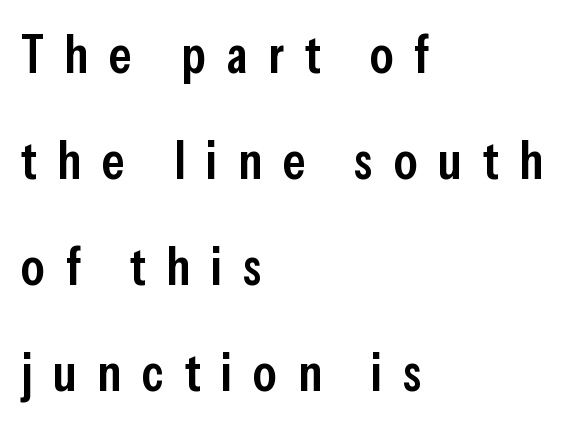
Q: Is the text bold? A: Semi-bold.
Q: Is the text italic (slanted)? A: No, it is upright.
Q: Is the typeface a serif or a sans-serif typeface? A: Sans-serif.
Q: Is the text underlined? A: No.
Q: How is the paragraph aligned? A: Left-aligned.
Q: Is the spacing between letters normal or unusually wide? A: Unusually wide.
Q: Is the spacing between lines tight, normal or loose? A: Loose.
Q: Width (condensed, normal, or wide)? A: Condensed.
Q: Stroke contrast? A: Low.
Q: x-height? A: Medium.
Q: Monospaced? A: No.
